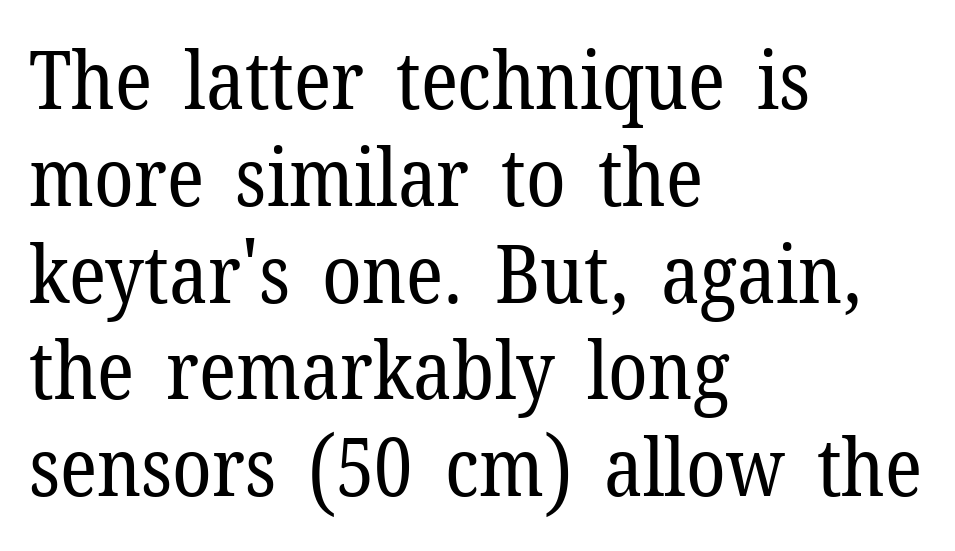
{"serif": "yes", "italic": "no", "bold": "no", "weight": "regular", "width": "normal", "stroke_contrast": "low", "x_height": "medium", "monospaced": "no", "underline": "no", "align": "left", "line_spacing_ratio": 1.21, "letter_spacing": "normal", "letter_spacing_em": 0.0, "glyph_px": 80}
